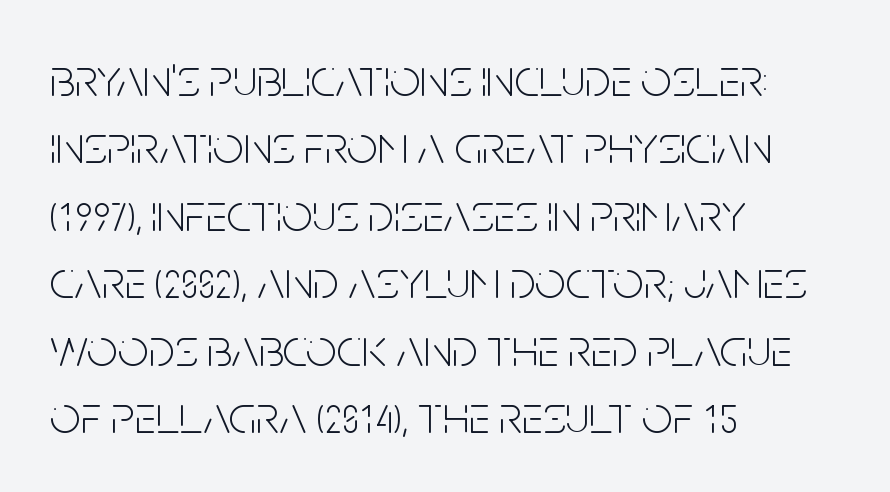
Examine the stroke ends and you'll find no serifs. Do the letters lean? They stand straight. Think of a printed novel: that variable character pitch is what you see here. Nothing unusual about the tracking: characters are spaced as the font intends.
